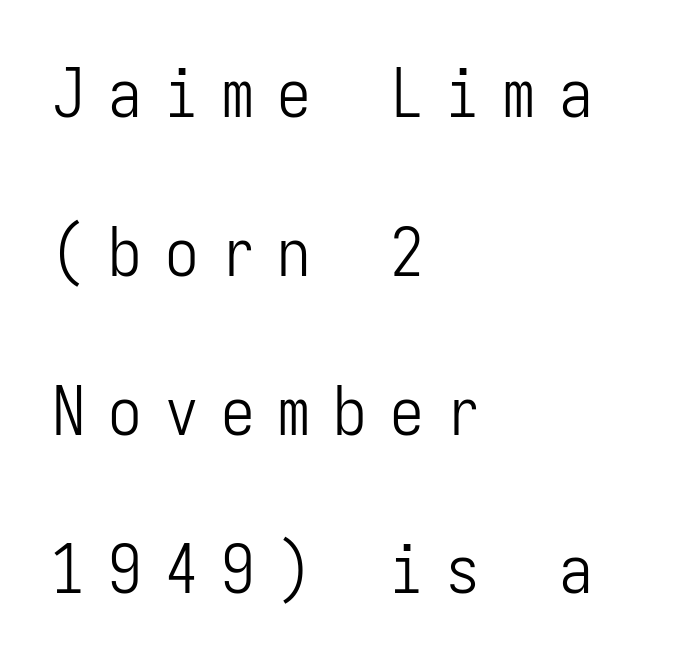
Q: Is the text bold? A: No.
Q: Is the text italic (slanted)? A: No, it is upright.
Q: Is the typeface a serif or a sans-serif typeface? A: Sans-serif.
Q: Is the text underlined? A: No.
Q: How is the paragraph aligned? A: Left-aligned.
Q: Is the spacing between letters normal or unusually wide? A: Unusually wide.
Q: Is the spacing between lines tight, normal or loose? A: Loose.
Q: Width (condensed, normal, or wide)? A: Condensed.
Q: Stroke contrast? A: Low.
Q: x-height? A: Medium.
Q: Monospaced? A: Yes.
